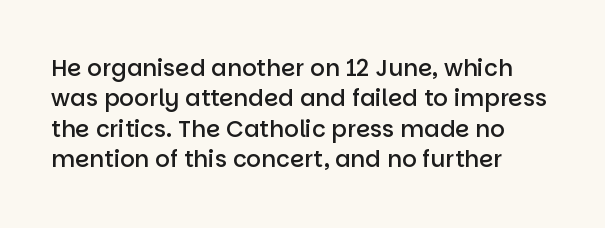
The image shows 23 px text type, upright; set left-aligned, normal line spacing (1.32x), normal letter spacing, not underlined.
